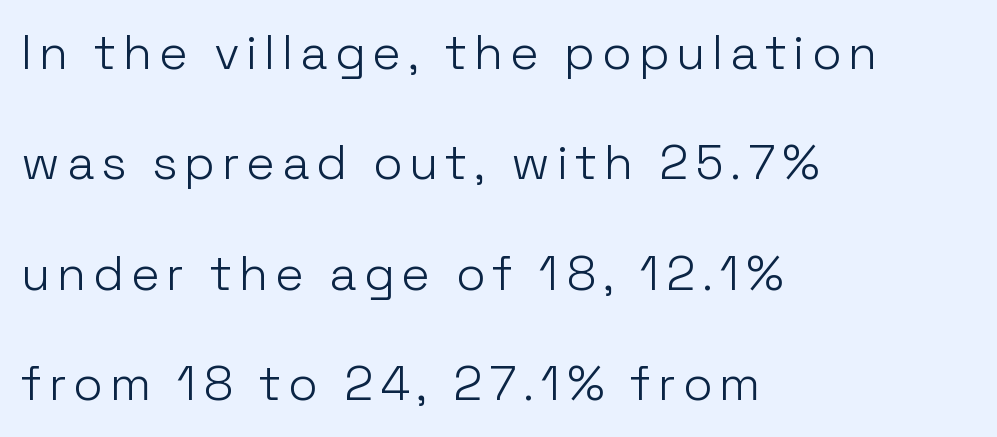
The letters advance in unequal steps, a hallmark of proportional type. Words float on clear page, feet unadorned. The characters display no serif detailing; their extremities are plain. Regarding leading, the lines here are spaced well apart. The compositor pushed each line to the left boundary.
